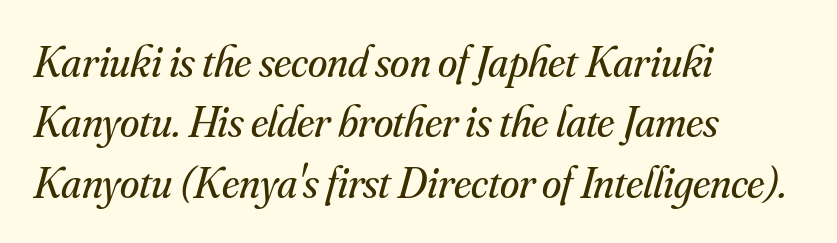
Stroke terminals: seriffed. Does the leading feel generous? No, just average. Bare-footed words on every line. Nothing unusual about the tracking: characters are spaced as the font intends. No letter is thick-stroked: the sample isn't bold.
